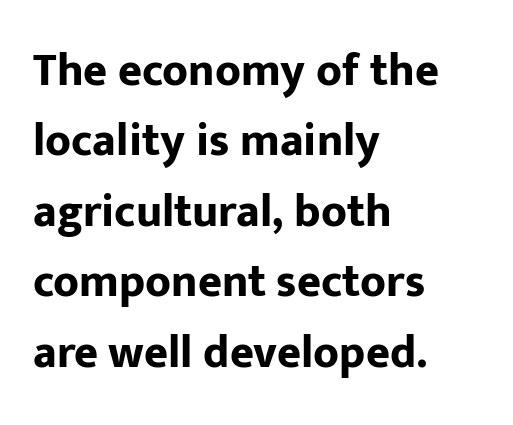
The image shows 46 px bold sans-serif type, upright; set left-aligned, normal line spacing (1.53x), normal letter spacing, not underlined; low stroke contrast and a medium x-height.
